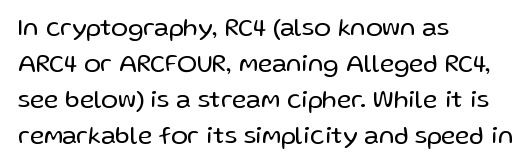
Q: Is the text bold? A: No.
Q: Is the text italic (slanted)? A: No, it is upright.
Q: Is the text underlined? A: No.
Q: How is the paragraph aligned? A: Left-aligned.
Q: Is the spacing between letters normal or unusually wide? A: Normal.
Q: Is the spacing between lines tight, normal or loose? A: Normal.
